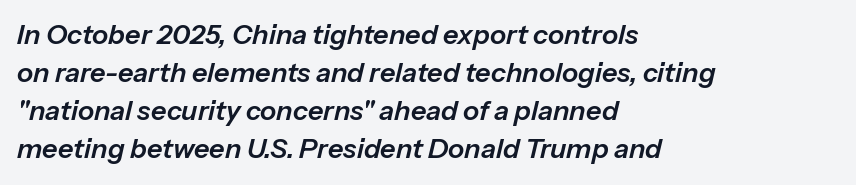
Q: Is the text italic (slanted)? A: Yes, it leans right by about 13 degrees.
Q: Is the text underlined? A: No.
Q: How is the paragraph aligned? A: Left-aligned.
Q: Is the spacing between letters normal or unusually wide? A: Normal.
Q: Is the spacing between lines tight, normal or loose? A: Normal.
